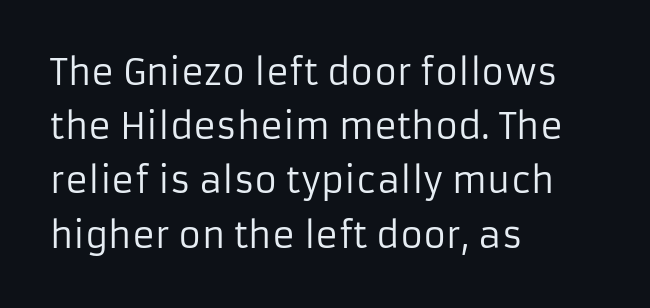
{"serif": "no", "italic": "no", "bold": "no", "weight": "regular", "width": "normal", "stroke_contrast": "low", "x_height": "medium", "monospaced": "no", "underline": "no", "align": "left", "line_spacing": "normal", "line_spacing_ratio": 1.55, "letter_spacing": "normal", "letter_spacing_em": 0.0, "glyph_px": 35}
